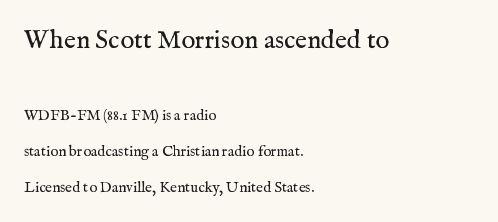
Q: Is the text bold? A: No.
Q: Is the text italic (slanted)? A: No, it is upright.
Q: Is the text underlined? A: No.
Q: How is the paragraph aligned? A: Left-aligned.
Q: Is the spacing between letters normal or unusually wide? A: Normal.
Q: Is the spacing between lines tight, normal or loose? A: Loose.
Q: Which block of text is set in a larger size, the first (top) or the second (bottom)? A: The first (top) one.
